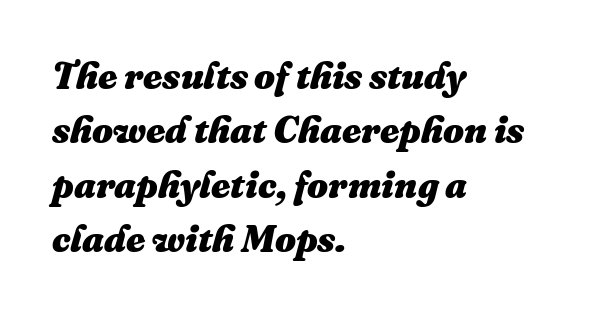
Q: Is the text bold? A: Yes.
Q: Is the text italic (slanted)? A: Yes, it leans right by about 16 degrees.
Q: Is the text underlined? A: No.
Q: How is the paragraph aligned? A: Left-aligned.
Q: Is the spacing between letters normal or unusually wide? A: Normal.
Q: Is the spacing between lines tight, normal or loose? A: Normal.
Q: Width (condensed, normal, or wide)? A: Normal.
Q: Stroke contrast? A: Medium.
Q: x-height? A: Medium.
Q: Monospaced? A: No.
